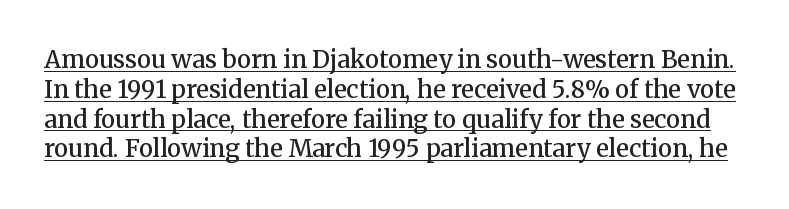
Q: Is the text bold? A: Semi-bold.
Q: Is the text italic (slanted)? A: No, it is upright.
Q: Is the text underlined? A: Yes.
Q: Is the spacing between letters normal or unusually wide? A: Normal.
